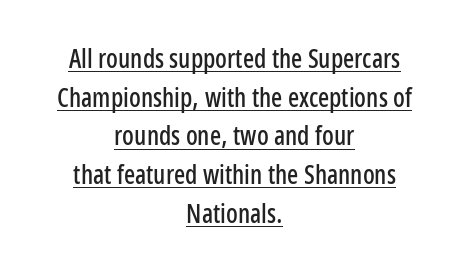
{"italic": "no", "underline": "yes", "align": "center", "line_spacing": "normal", "line_spacing_ratio": 1.49, "letter_spacing": "normal", "letter_spacing_em": 0.0, "glyph_px": 26}
